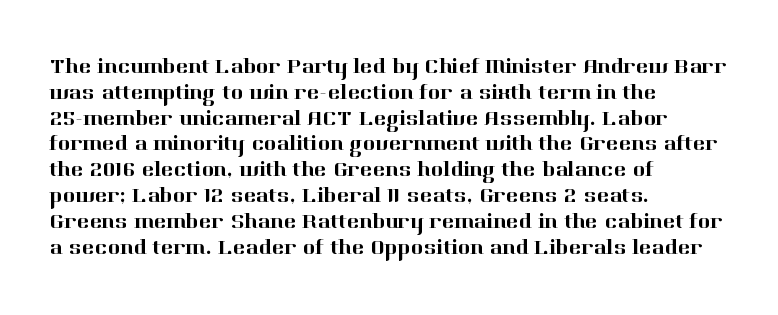
{"italic": "no", "underline": "no", "align": "left", "line_spacing_ratio": 1.23, "letter_spacing": "normal", "letter_spacing_em": 0.0, "glyph_px": 21}
